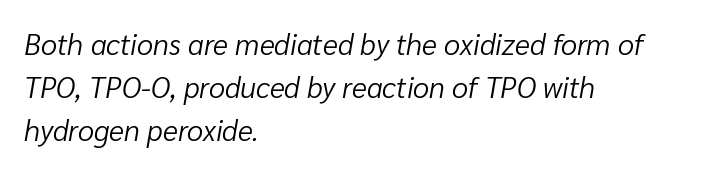
The image shows 29 px light type, italic (leaning right); set left-aligned, normal line spacing (1.49x), normal letter spacing, not underlined; low stroke contrast and a medium x-height.
